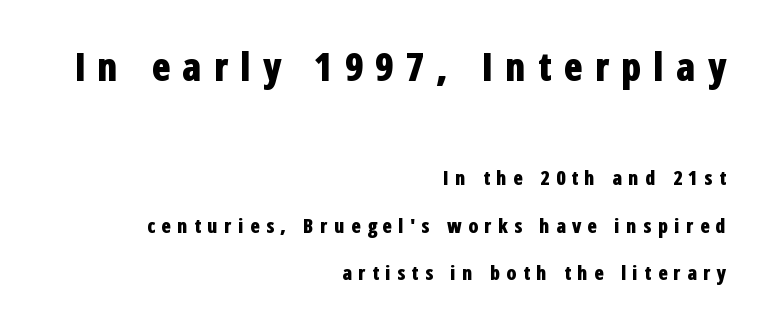
{"serif": "no", "italic": "no", "bold": "yes", "weight": "bold", "width": "condensed", "stroke_contrast": "low", "x_height": "medium", "monospaced": "no", "underline": "no", "align": "right", "line_spacing": "loose", "line_spacing_ratio": 2.38, "letter_spacing": "wide", "letter_spacing_em": 0.3, "larger_block": "first", "size_ratio": 1.95, "glyph_px": 39}
